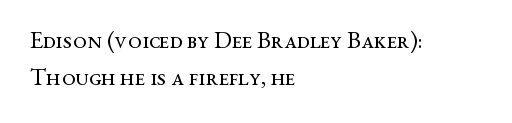
Evenly set lines give the paragraph a standard silhouette. Here the glyphs are tracked normally, forming tight word shapes. Rule under the text: the space is simply empty. Italic? Not at all — the glyphs are vertical. These glyphs show unthickened strokes, regular width or finer.
